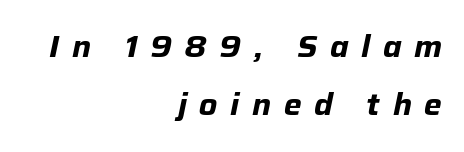
{"italic": "yes", "lean": "right", "slant_degrees": 12, "bold": "yes", "weight": "bold", "width": "normal", "stroke_contrast": "low", "x_height": "medium", "monospaced": "no", "underline": "no", "align": "right", "line_spacing": "loose", "line_spacing_ratio": 1.94, "letter_spacing": "wide", "letter_spacing_em": 0.42, "glyph_px": 30}
